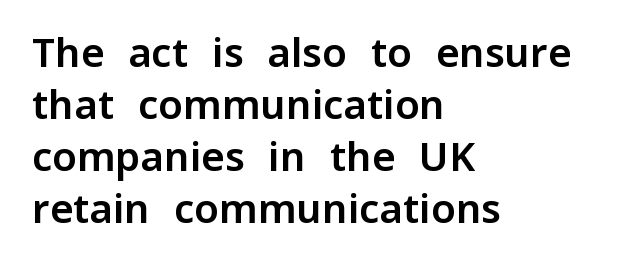
{"serif": "no", "italic": "no", "width": "normal", "stroke_contrast": "low", "x_height": "medium", "monospaced": "no", "underline": "no", "align": "left", "line_spacing": "normal", "line_spacing_ratio": 1.3, "letter_spacing": "normal", "letter_spacing_em": 0.0, "glyph_px": 40}
